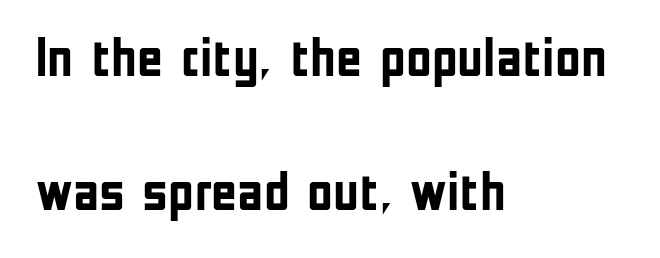
Q: Is the text bold? A: Yes.
Q: Is the text italic (slanted)? A: No, it is upright.
Q: Is the typeface a serif or a sans-serif typeface? A: Sans-serif.
Q: Is the text underlined? A: No.
Q: How is the paragraph aligned? A: Left-aligned.
Q: Is the spacing between letters normal or unusually wide? A: Normal.
Q: Is the spacing between lines tight, normal or loose? A: Loose.
Q: Width (condensed, normal, or wide)? A: Condensed.
Q: Stroke contrast? A: Low.
Q: x-height? A: Medium.
Q: Monospaced? A: No.
